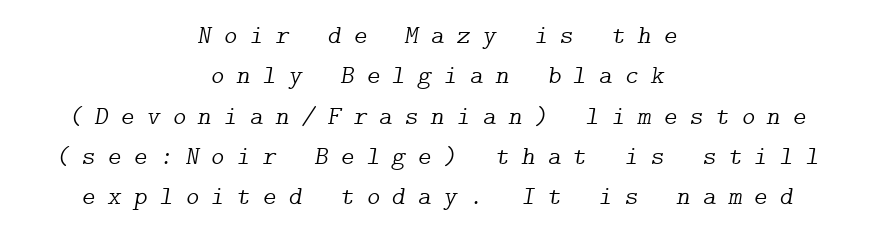
{"italic": "yes", "lean": "right", "slant_degrees": 9, "bold": "no", "underline": "no", "align": "center", "line_spacing": "normal", "line_spacing_ratio": 1.55, "letter_spacing": "wide", "letter_spacing_em": 0.47, "glyph_px": 26}
